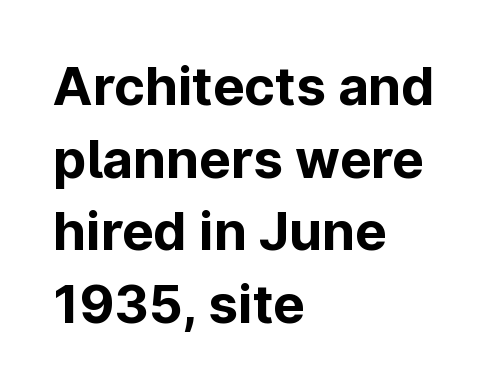
{"serif": "no", "italic": "no", "bold": "yes", "weight": "bold", "width": "normal", "stroke_contrast": "low", "x_height": "medium", "monospaced": "no", "underline": "no", "align": "left", "line_spacing": "normal", "line_spacing_ratio": 1.37, "letter_spacing": "normal", "letter_spacing_em": 0.0, "glyph_px": 53}
